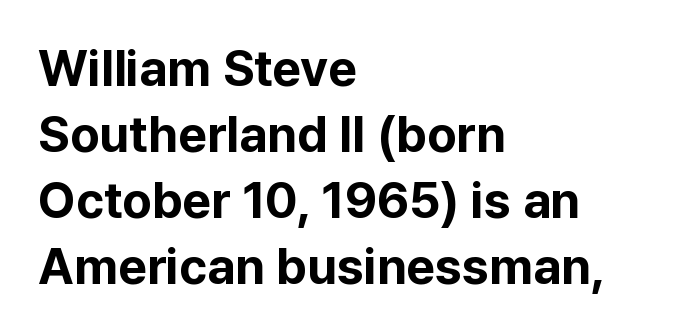
{"serif": "no", "italic": "no", "bold": "yes", "weight": "bold", "width": "normal", "stroke_contrast": "low", "x_height": "medium", "monospaced": "no", "underline": "no", "align": "left", "line_spacing": "normal", "line_spacing_ratio": 1.32, "letter_spacing": "normal", "letter_spacing_em": 0.0, "glyph_px": 50}
